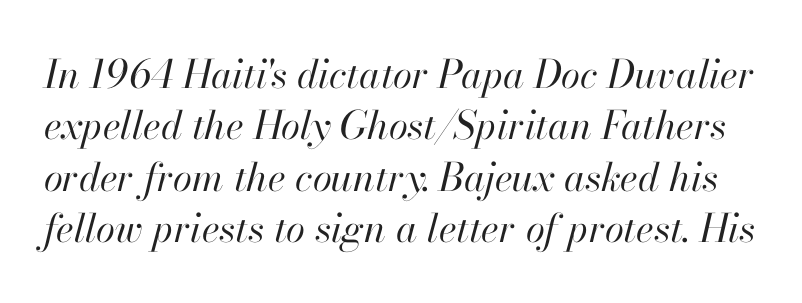
{"italic": "yes", "lean": "right", "slant_degrees": 13, "bold": "no", "weight": "regular", "width": "normal", "stroke_contrast": "high", "x_height": "small", "monospaced": "no", "underline": "no", "line_spacing": "normal", "line_spacing_ratio": 1.32, "letter_spacing": "normal", "letter_spacing_em": 0.0, "glyph_px": 39}
